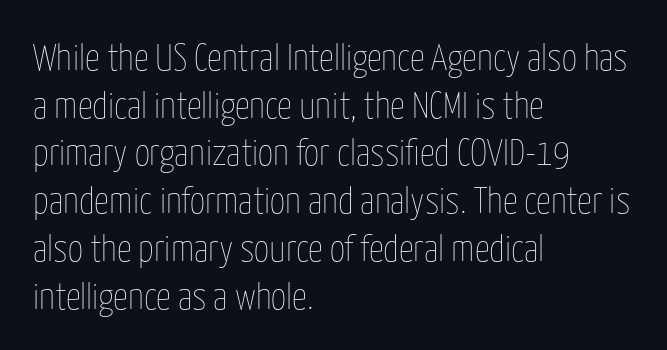
Caption: multi-line text, flush left, ragged right. This sample uses plain, unmodified letter spacing. A quiet, ordinary-to-light weight characterises the typeface. Nope, not italic — everything's standing straight.
